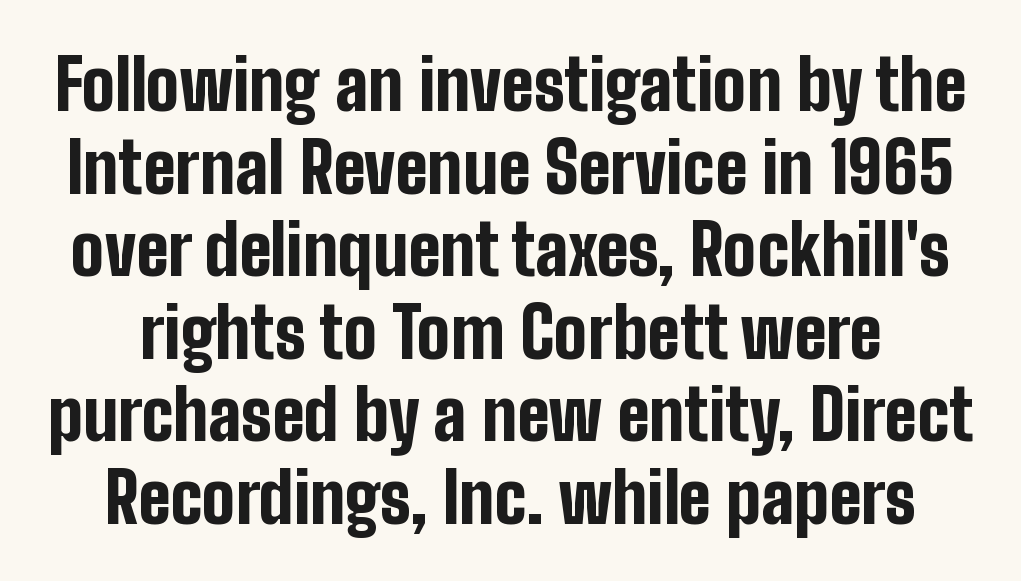
The image shows 70 px bold, condensed sans-serif type, upright; set line spacing 1.18x, normal letter spacing, not underlined; low stroke contrast and a medium x-height.
